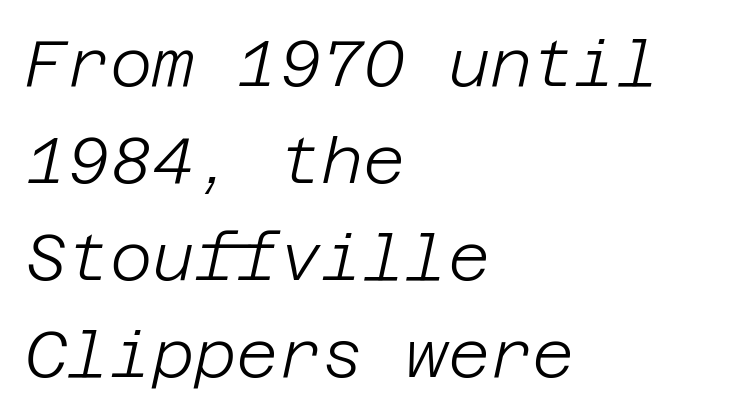
Does the copy run flush right? No — it runs flush left. Characters are canted at an angle relative to the baseline's perpendicular. Rows of type keep a routine distance in the vertical direction. Has an underline been added? It has not. The rendering keeps characters at their native spacing. Stems here are at most as thick as an everyday book face.
